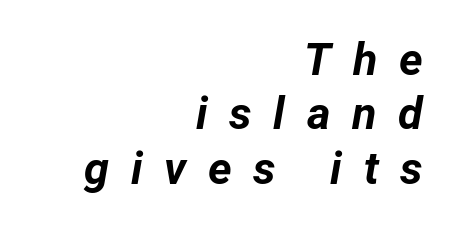
A typesetter would call this proportional, since set widths differ per character. The face used here has a pronounced slope to its letters. The face used here has the dense, thick strokes of a bold. Layout note: lines flush right. Descenders hang freely into open space. Someone cranked the tracking dial way up on this one.
